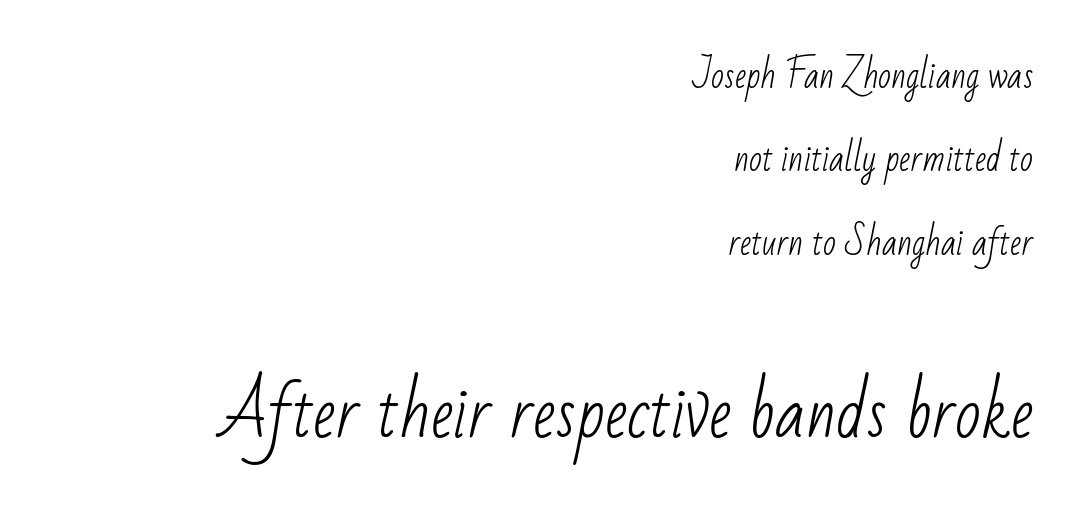
Glyph-to-glyph distance matches everyday printed text. This sample trades compactness for vertical openness between lines. Compared with a flush-left layout, this one pins lines to the opposite, right side. Underline: absent. Visually, the bottom section dominates because its glyphs are scaled up.
